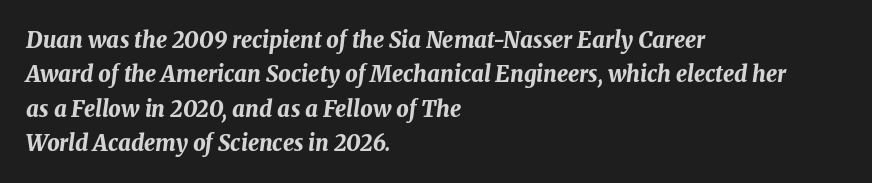
The image shows 22 px bold type, italic (leaning right); set left-aligned, normal line spacing (1.56x), normal letter spacing, not underlined.
